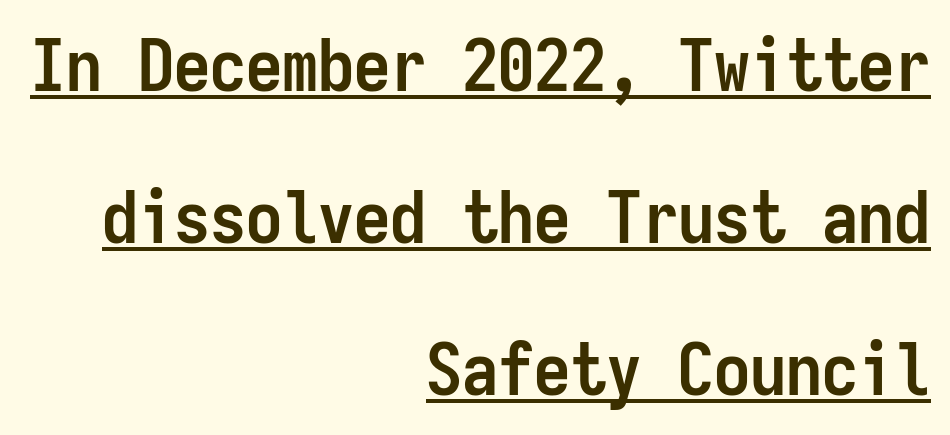
A sans-serif font was chosen for this passage. The string is rendered with underlining switched on. The tracking reads as untouched default to a designer's eye. Typographic density is high because the face is bold.
